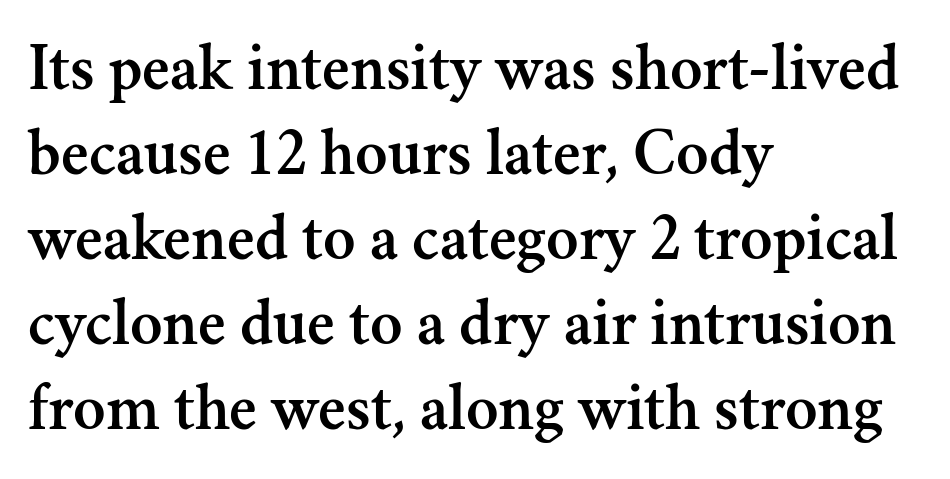
Style check: upright. The characters display serif detailing at their extremities. Short note: letters normally spaced. The designer left line spacing at the default. Unmarked baselines from the first word to the last.
